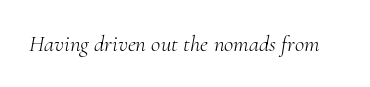
This reads as an unemphasized weight, regular at the heaviest. Unmarked baselines from the first word to the last. Compared with typical body copy, the letter spacing here is the same. Characters are canted at an angle relative to the baseline's perpendicular.
